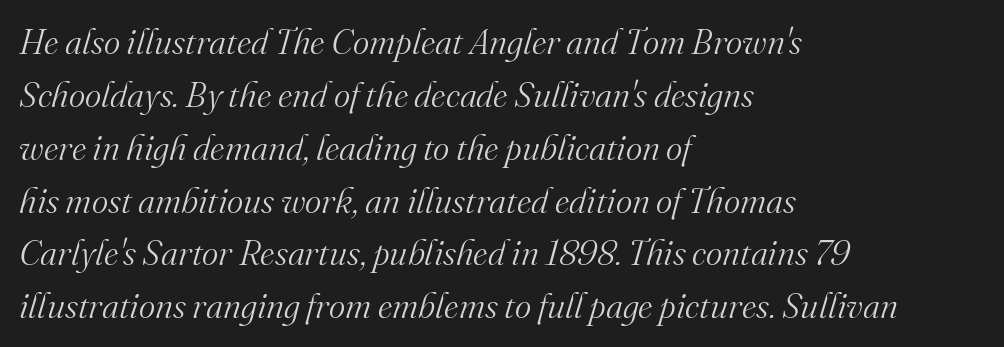
The image shows 35 px light serif type, italic (leaning right); set left-aligned, normal line spacing (1.51x), normal letter spacing, not underlined; medium stroke contrast and a small x-height.
